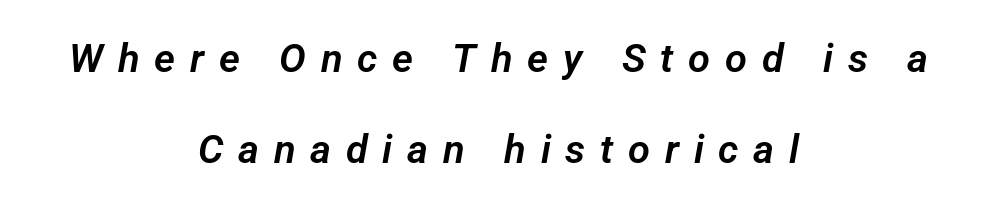
{"serif": "no", "width": "normal", "stroke_contrast": "low", "x_height": "medium", "monospaced": "no", "underline": "no", "align": "center", "line_spacing": "loose", "line_spacing_ratio": 2.28, "letter_spacing": "wide", "letter_spacing_em": 0.37, "glyph_px": 40}
